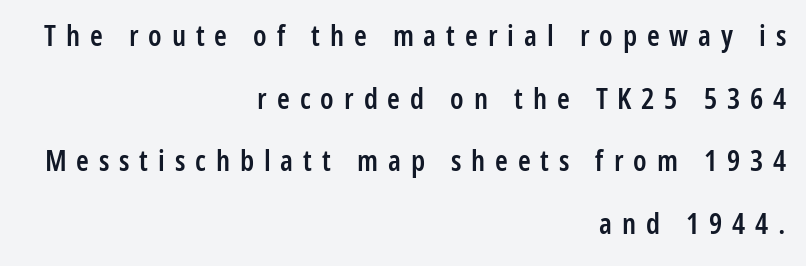
{"serif": "no", "italic": "no", "bold": "semi", "weight": "semibold", "width": "condensed", "stroke_contrast": "low", "x_height": "medium", "monospaced": "no", "underline": "no", "align": "right", "line_spacing": "loose", "line_spacing_ratio": 2.16, "letter_spacing": "wide", "letter_spacing_em": 0.34, "glyph_px": 29}
